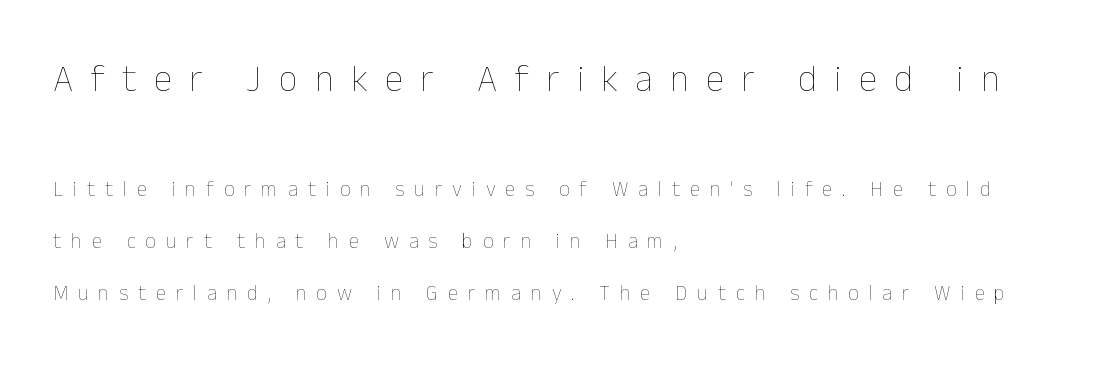
Large over small — that's the arrangement of the two blocks here. The zone under the glyphs is completely vacant. Proportional: the letters do not fall into vertical columns. Compared with a centered layout, this one pins lines to the left instead.
